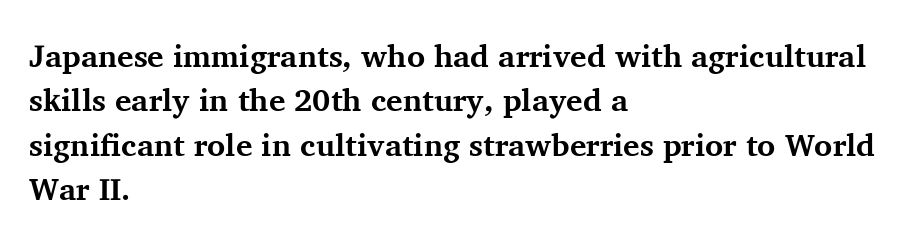
{"serif": "yes", "italic": "no", "bold": "yes", "weight": "bold", "width": "normal", "stroke_contrast": "medium", "x_height": "medium", "monospaced": "no", "underline": "no", "align": "left", "line_spacing": "normal", "line_spacing_ratio": 1.43, "letter_spacing": "normal", "letter_spacing_em": 0.0, "glyph_px": 31}
